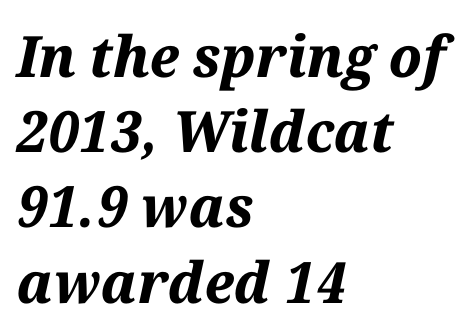
{"italic": "yes", "lean": "right", "slant_degrees": 12, "bold": "yes", "weight": "bold", "width": "normal", "stroke_contrast": "medium", "x_height": "medium", "monospaced": "no", "underline": "no", "align": "left", "line_spacing": "normal", "line_spacing_ratio": 1.32, "letter_spacing": "normal", "letter_spacing_em": 0.0, "glyph_px": 57}
